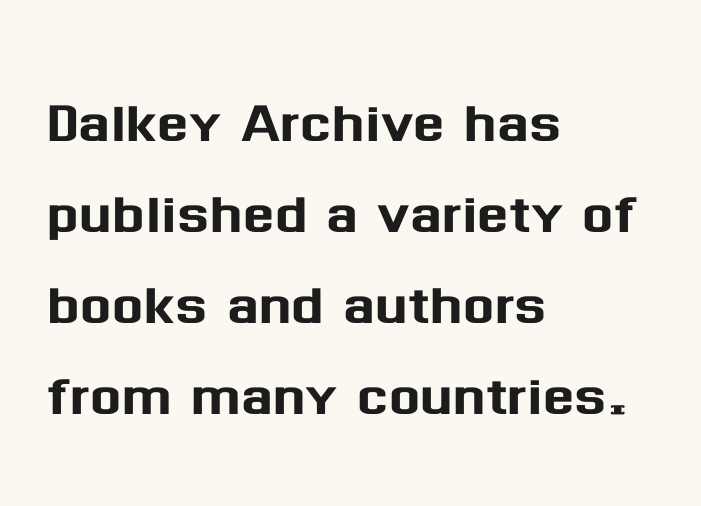
{"serif": "no", "italic": "no", "width": "normal", "stroke_contrast": "medium", "x_height": "medium", "monospaced": "no", "underline": "no", "align": "left", "line_spacing_ratio": 1.23, "letter_spacing": "normal", "letter_spacing_em": 0.0, "glyph_px": 74}
